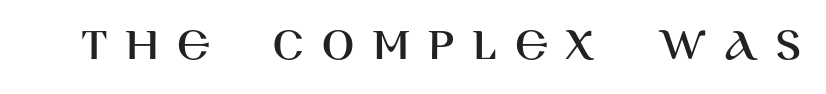
The image shows 48 px sans-serif type, upright; set unusually wide letter spacing (+0.36 em), not underlined; high stroke contrast and a large x-height.
